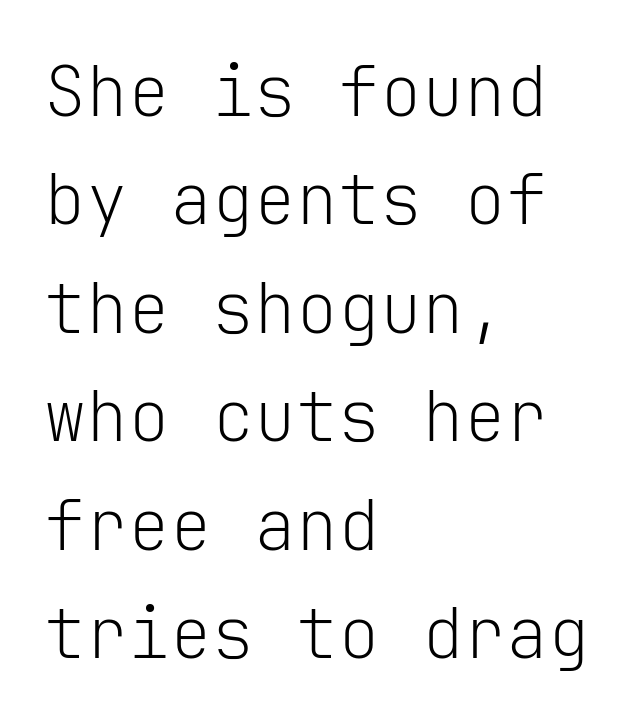
Q: Is the text bold? A: No.
Q: Is the text italic (slanted)? A: No, it is upright.
Q: Is the typeface a serif or a sans-serif typeface? A: Sans-serif.
Q: Is the text underlined? A: No.
Q: How is the paragraph aligned? A: Left-aligned.
Q: Is the spacing between letters normal or unusually wide? A: Normal.
Q: Is the spacing between lines tight, normal or loose? A: Normal.
Q: Width (condensed, normal, or wide)? A: Normal.
Q: Stroke contrast? A: Low.
Q: x-height? A: Medium.
Q: Monospaced? A: Yes.
